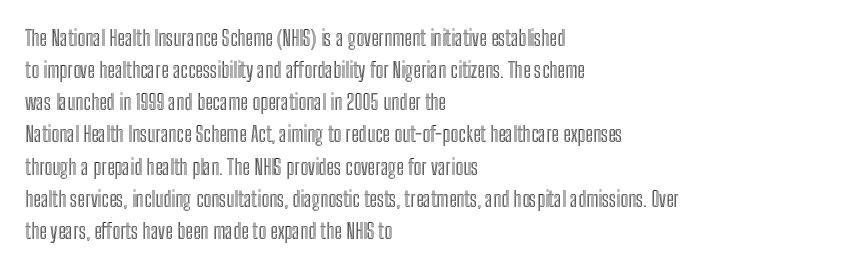
{"italic": "no", "underline": "no", "align": "left", "line_spacing": "normal", "line_spacing_ratio": 1.53, "letter_spacing": "normal", "letter_spacing_em": 0.0, "glyph_px": 21}
